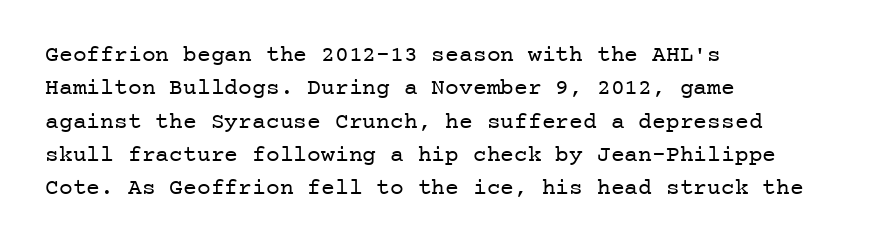
Q: Is the text bold? A: No.
Q: Is the text italic (slanted)? A: No, it is upright.
Q: Is the text underlined? A: No.
Q: How is the paragraph aligned? A: Left-aligned.
Q: Is the spacing between letters normal or unusually wide? A: Normal.
Q: Is the spacing between lines tight, normal or loose? A: Normal.
